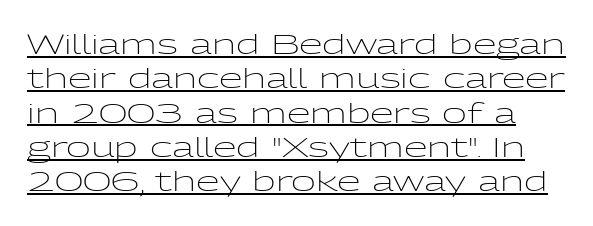
{"italic": "no", "bold": "no", "underline": "yes", "line_spacing": "normal", "line_spacing_ratio": 1.27, "letter_spacing": "normal", "letter_spacing_em": 0.0, "glyph_px": 27}
